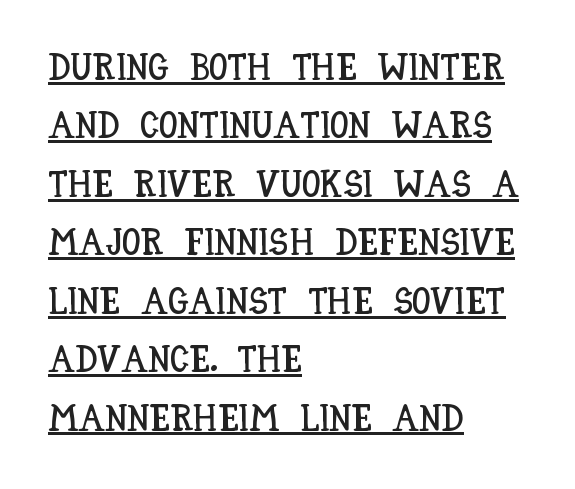
The image shows 37 px condensed type, upright; set left-aligned, normal line spacing (1.58x), normal letter spacing, underlined; low stroke contrast and a large x-height.
